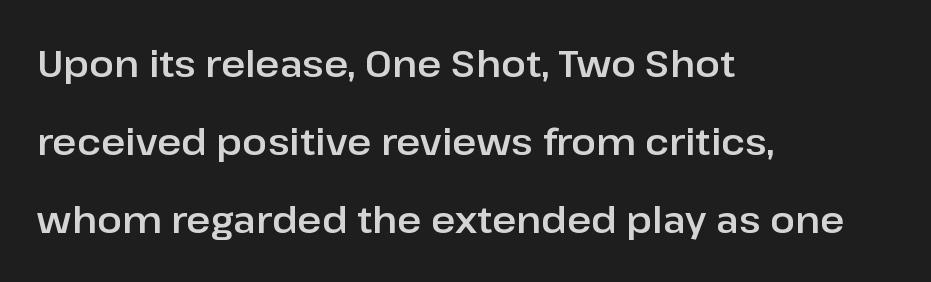
{"serif": "no", "italic": "no", "width": "normal", "stroke_contrast": "low", "x_height": "medium", "monospaced": "no", "underline": "no", "align": "left", "line_spacing": "loose", "line_spacing_ratio": 2.11, "letter_spacing": "normal", "letter_spacing_em": 0.0, "glyph_px": 37}
